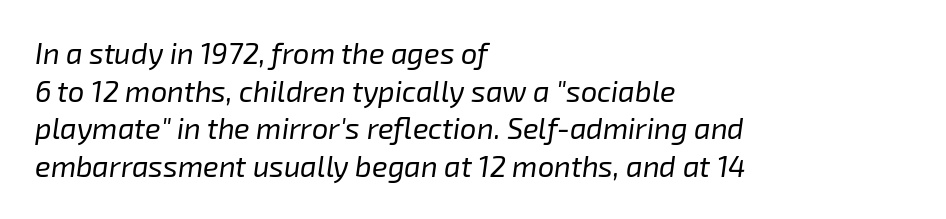
Check the space under the baseline: it is left empty. These lines are rendered in a variable-pitch font. An italicized treatment has been applied to the whole sample. Notice how descenders clear the ascenders below comfortably — that's standard leading.
